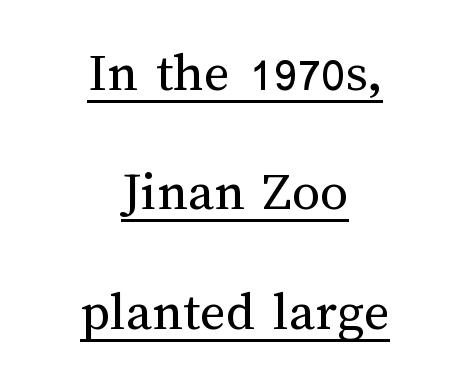
The image shows 56 px regular-weight type, upright; set centered, loose line spacing (2.13x), normal letter spacing, underlined; medium stroke contrast and a medium x-height.
